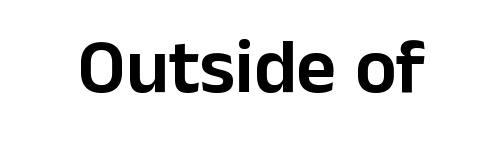
Q: Is the text italic (slanted)? A: No, it is upright.
Q: Is the typeface a serif or a sans-serif typeface? A: Sans-serif.
Q: Is the text underlined? A: No.
Q: Is the spacing between letters normal or unusually wide? A: Normal.
Q: Width (condensed, normal, or wide)? A: Normal.
Q: Stroke contrast? A: Low.
Q: x-height? A: Medium.
Q: Monospaced? A: No.
